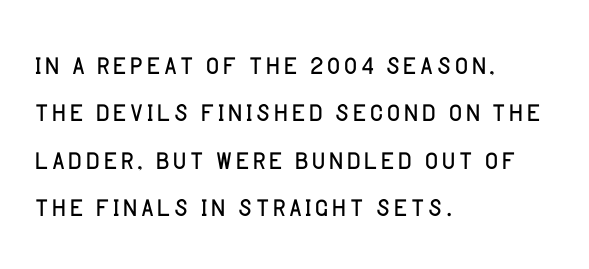
{"serif": "no", "italic": "no", "bold": "no", "weight": "light", "width": "normal", "stroke_contrast": "low", "x_height": "large", "monospaced": "no", "underline": "no", "align": "left", "line_spacing": "normal", "line_spacing_ratio": 1.28, "letter_spacing": "normal", "letter_spacing_em": 0.0, "glyph_px": 37}
